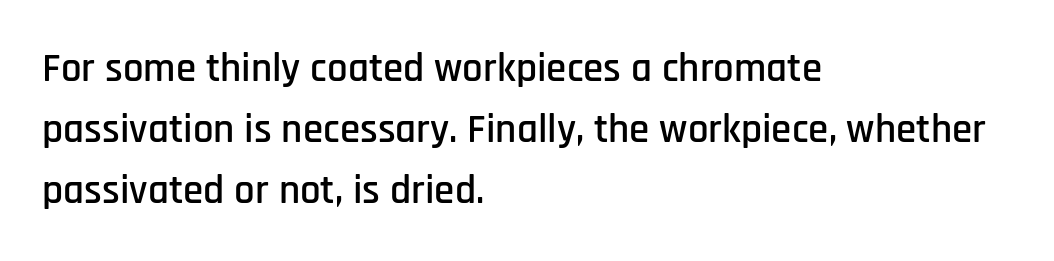
The image shows 41 px condensed sans-serif type, upright; set left-aligned, normal line spacing (1.49x), normal letter spacing, not underlined; low stroke contrast and a large x-height.
